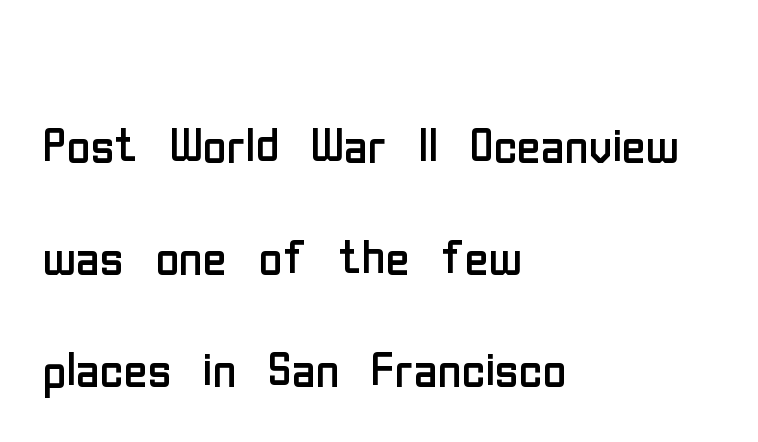
The image shows 65 px regular-weight, condensed sans-serif type, upright; set left-aligned, line spacing 1.72x, normal letter spacing, not underlined; low stroke contrast and a medium x-height.
